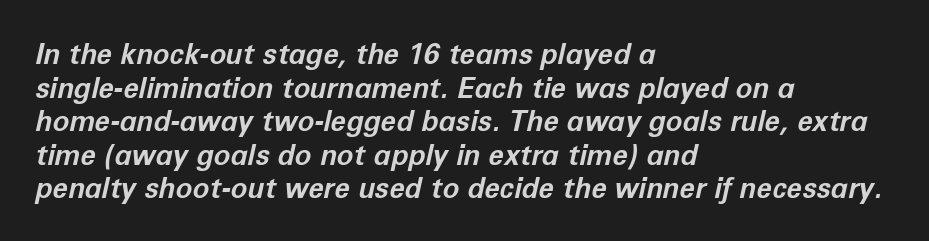
{"italic": "yes", "lean": "right", "slant_degrees": 12, "bold": "yes", "weight": "bold", "width": "normal", "stroke_contrast": "low", "x_height": "medium", "monospaced": "no", "underline": "no", "align": "left", "line_spacing_ratio": 1.2, "letter_spacing": "normal", "letter_spacing_em": 0.0, "glyph_px": 28}
